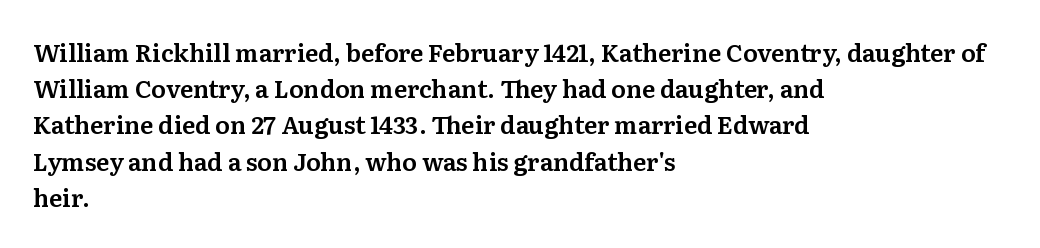
Q: Is the text italic (slanted)? A: No, it is upright.
Q: Is the text underlined? A: No.
Q: How is the paragraph aligned? A: Left-aligned.
Q: Is the spacing between letters normal or unusually wide? A: Normal.
Q: Is the spacing between lines tight, normal or loose? A: Normal.
